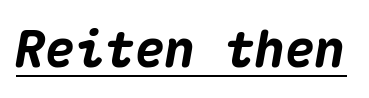
Its strokes are broad and dark, the hallmark of bold type. Underline: present. You can tell it's italic because the verticals aren't actually vertical. Is this a fixed-width face? Yes — each glyph sits in an identical cell. Tracking value appears to be zero — textbook default spacing.
